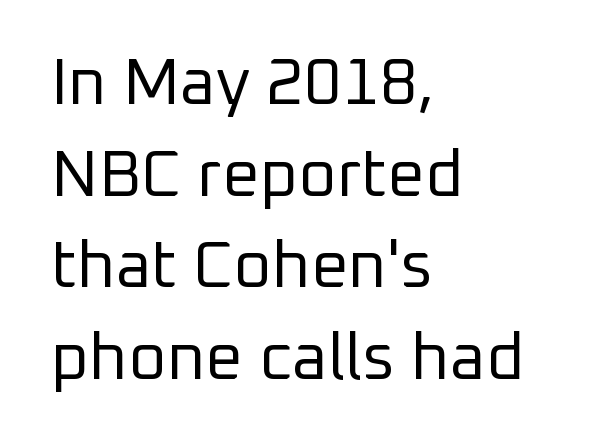
The image shows 66 px regular-weight sans-serif type, upright; set left-aligned, normal line spacing (1.39x), normal letter spacing, not underlined; low stroke contrast and a medium x-height.
